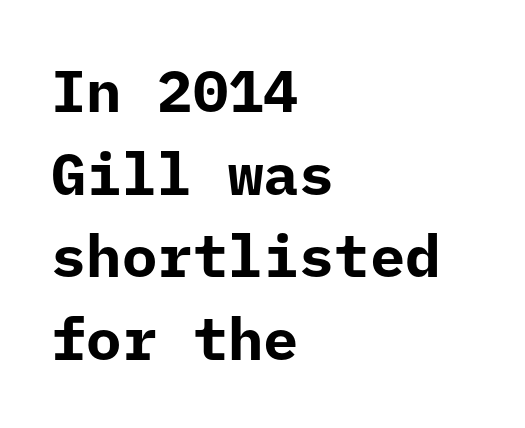
The image shows 59 px bold sans-serif type, upright, monospaced; set left-aligned, normal line spacing (1.4x), normal letter spacing, not underlined; low stroke contrast and a medium x-height.
